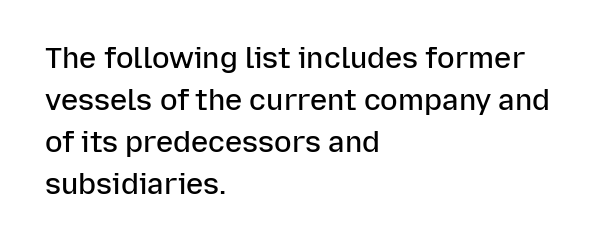
How heavy is the stroke? Medium-heavy — a semibold, shy of bold. Each word holds together tightly as a unit, with standard inter-letter gaps. The letters stand straight up with perfectly vertical stems. Horizontal bands of white between lines are of average thickness.
